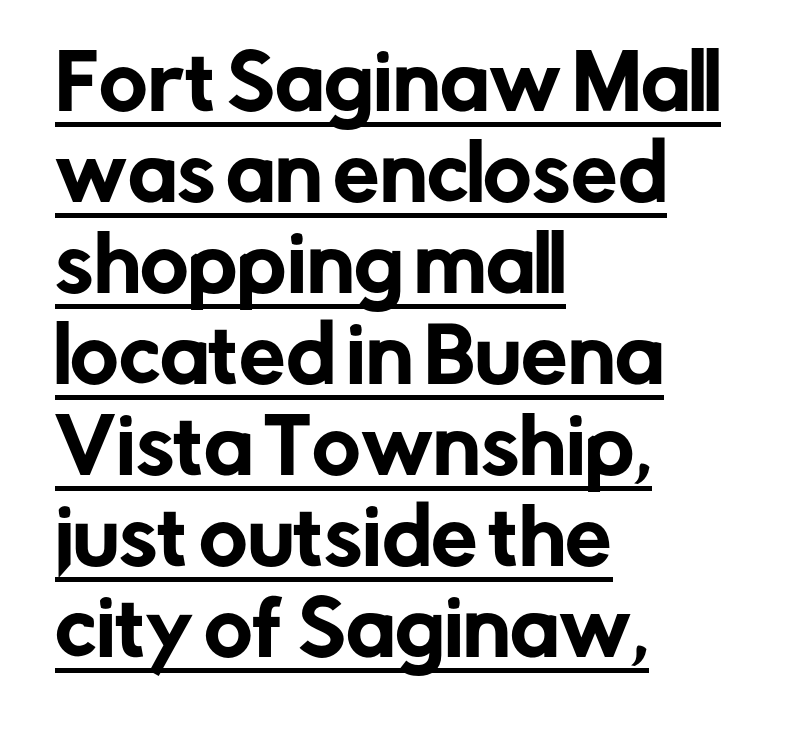
The image shows 74 px sans-serif type, upright; set left-aligned, line spacing 1.23x, normal letter spacing, underlined; low stroke contrast and a medium x-height.
